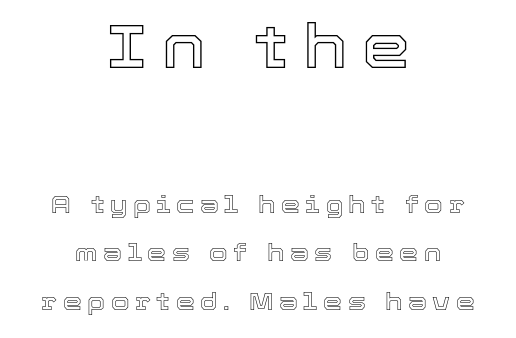
The whitespace from short lines is split evenly between both sides. Think of a printed novel: that variable character pitch is what you see here. Words float on clear page, feet unadorned. Interline gaps are noticeably wide in this sample.
